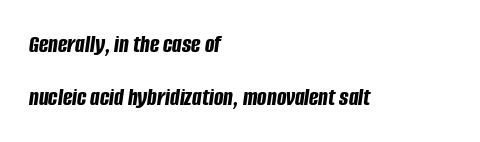
{"italic": "yes", "lean": "right", "slant_degrees": 8, "bold": "yes", "underline": "no", "align": "left", "line_spacing": "loose", "line_spacing_ratio": 2.12, "letter_spacing": "normal", "letter_spacing_em": 0.0, "glyph_px": 25}
